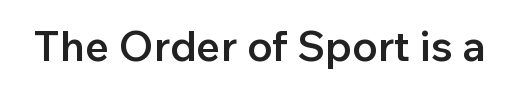
The image shows 42 px semibold sans-serif type, upright; set normal letter spacing, not underlined; low stroke contrast and a medium x-height.
